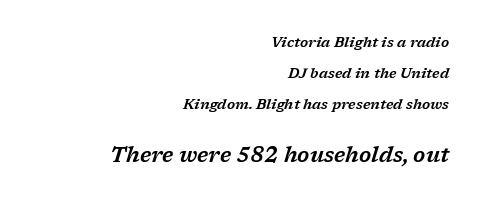
{"italic": "yes", "lean": "right", "slant_degrees": 17, "underline": "no", "align": "right", "line_spacing": "loose", "line_spacing_ratio": 2.22, "letter_spacing": "normal", "letter_spacing_em": 0.0, "larger_block": "second", "size_ratio": 1.5, "glyph_px": 21}
